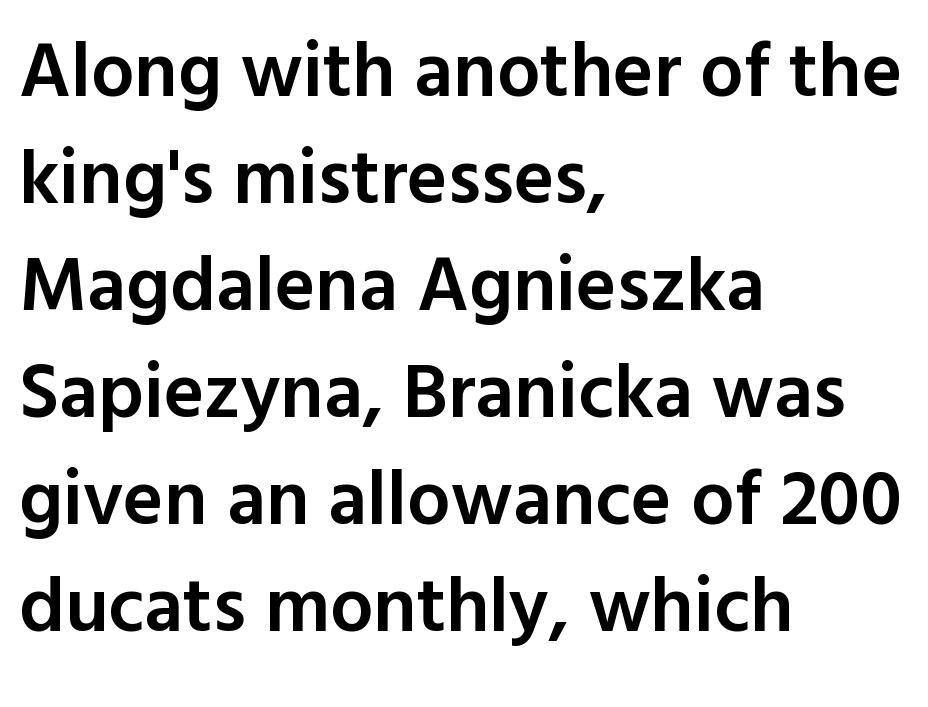
Q: Is the text bold? A: Semi-bold.
Q: Is the text italic (slanted)? A: No, it is upright.
Q: Is the typeface a serif or a sans-serif typeface? A: Sans-serif.
Q: Is the text underlined? A: No.
Q: How is the paragraph aligned? A: Left-aligned.
Q: Is the spacing between letters normal or unusually wide? A: Normal.
Q: Is the spacing between lines tight, normal or loose? A: Normal.
Q: Width (condensed, normal, or wide)? A: Normal.
Q: x-height? A: Medium.
Q: Monospaced? A: No.
